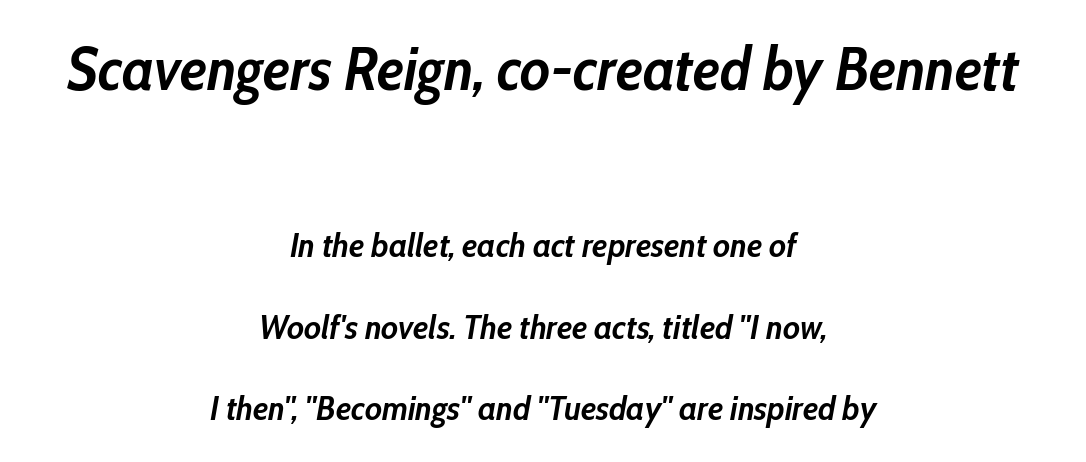
Two sizes are in play, and the larger belongs to the first block. The text block is weighted toward neither margin, spreading evenly from the middle. A typesetter would call this zero additional tracking. Anything drawn beneath the words? Only blank space.
